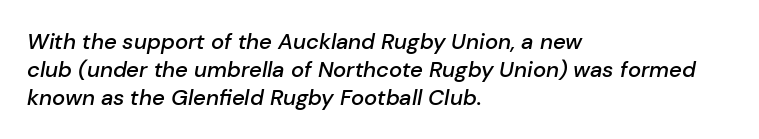
{"italic": "yes", "lean": "right", "slant_degrees": 10, "bold": "semi", "underline": "no", "align": "left", "line_spacing": "normal", "line_spacing_ratio": 1.27, "letter_spacing": "normal", "letter_spacing_em": 0.0, "glyph_px": 22}
